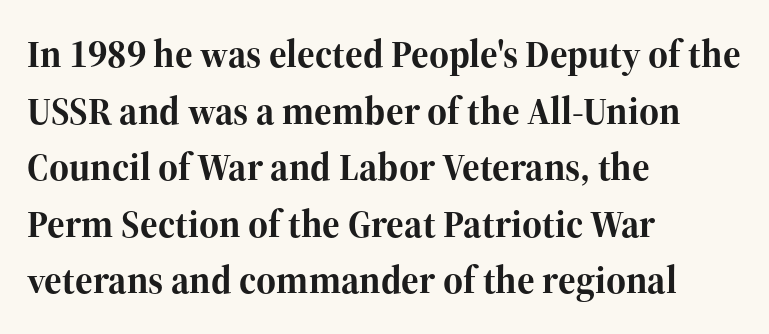
Q: Is the text bold? A: Yes.
Q: Is the text italic (slanted)? A: No, it is upright.
Q: Is the typeface a serif or a sans-serif typeface? A: Serif.
Q: Is the text underlined? A: No.
Q: How is the paragraph aligned? A: Left-aligned.
Q: Is the spacing between letters normal or unusually wide? A: Normal.
Q: Is the spacing between lines tight, normal or loose? A: Normal.
Q: Width (condensed, normal, or wide)? A: Normal.
Q: Stroke contrast? A: High.
Q: x-height? A: Medium.
Q: Monospaced? A: No.
